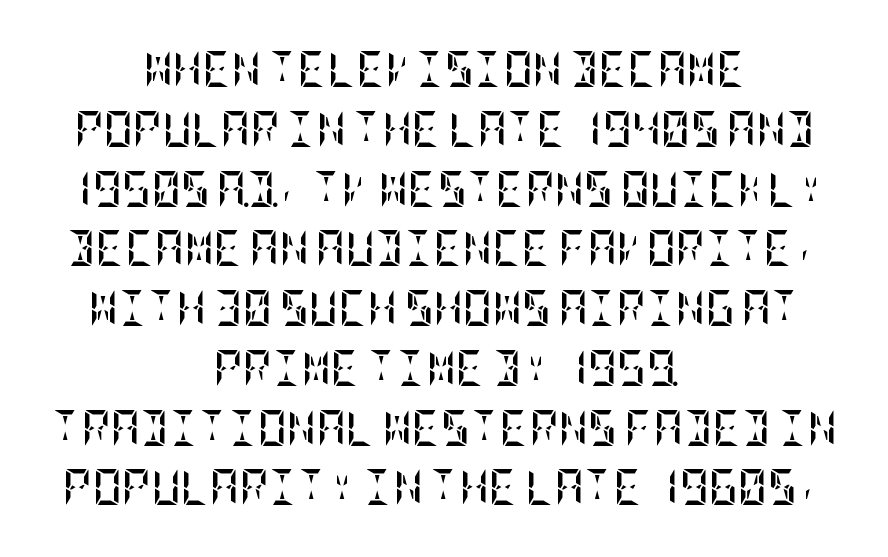
{"italic": "no", "bold": "yes", "weight": "semibold", "width": "condensed", "stroke_contrast": "low", "x_height": "large", "underline": "no", "align": "center", "line_spacing": "normal", "line_spacing_ratio": 1.66, "letter_spacing": "normal", "letter_spacing_em": 0.0, "glyph_px": 36}
